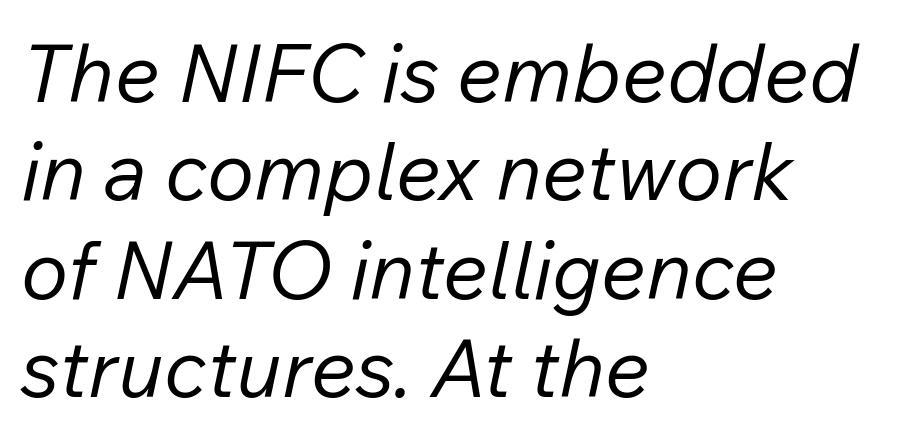
{"italic": "yes", "lean": "right", "slant_degrees": 12, "bold": "no", "weight": "regular", "width": "normal", "stroke_contrast": "low", "x_height": "medium", "monospaced": "no", "underline": "no", "align": "left", "line_spacing_ratio": 1.23, "letter_spacing": "normal", "letter_spacing_em": 0.0, "glyph_px": 80}
